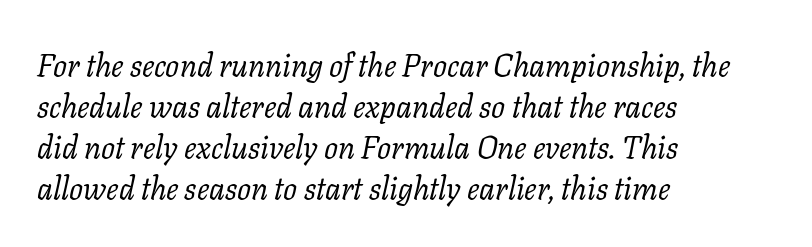
The image shows 31 px regular-weight serif type, italic (leaning right); set left-aligned, normal line spacing (1.32x), normal letter spacing, not underlined; low stroke contrast and a medium x-height.
